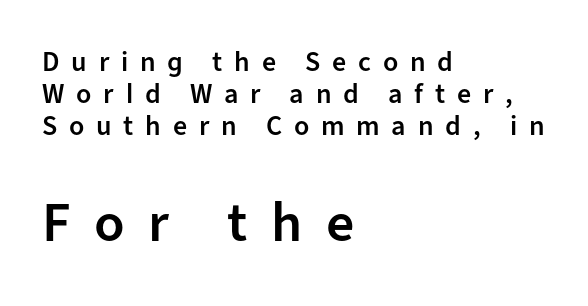
Q: Is the text bold? A: Semi-bold.
Q: Is the text italic (slanted)? A: No, it is upright.
Q: Is the typeface a serif or a sans-serif typeface? A: Sans-serif.
Q: Is the text underlined? A: No.
Q: How is the paragraph aligned? A: Left-aligned.
Q: Is the spacing between letters normal or unusually wide? A: Unusually wide.
Q: Is the spacing between lines tight, normal or loose? A: Tight.
Q: Which block of text is set in a larger size, the first (top) or the second (bottom)? A: The second (bottom) one.
Q: Width (condensed, normal, or wide)? A: Normal.
Q: Stroke contrast? A: Low.
Q: x-height? A: Medium.
Q: Monospaced? A: No.
